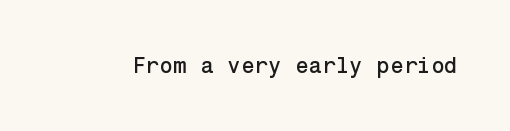
Q: Is the text italic (slanted)? A: No, it is upright.
Q: Is the text underlined? A: No.
Q: Is the spacing between letters normal or unusually wide? A: Normal.
